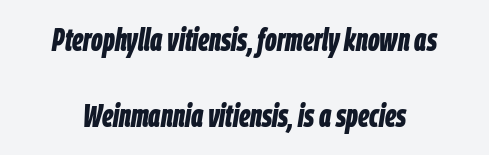
Q: Is the text bold? A: Yes.
Q: Is the text italic (slanted)? A: Yes, it leans right by about 9 degrees.
Q: Is the text underlined? A: No.
Q: Is the spacing between letters normal or unusually wide? A: Normal.
Q: Is the spacing between lines tight, normal or loose? A: Loose.
Q: Width (condensed, normal, or wide)? A: Condensed.
Q: Stroke contrast? A: Low.
Q: x-height? A: Large.
Q: Monospaced? A: No.
